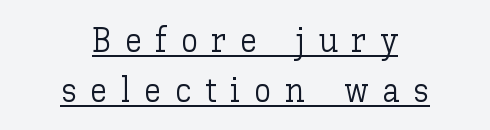
Spacing verdict: proportional, widths tailored to each character. Layout note: lines centered. The letters are spread apart with noticeably loose tracking. Interline gaps are of average width in this sample.
